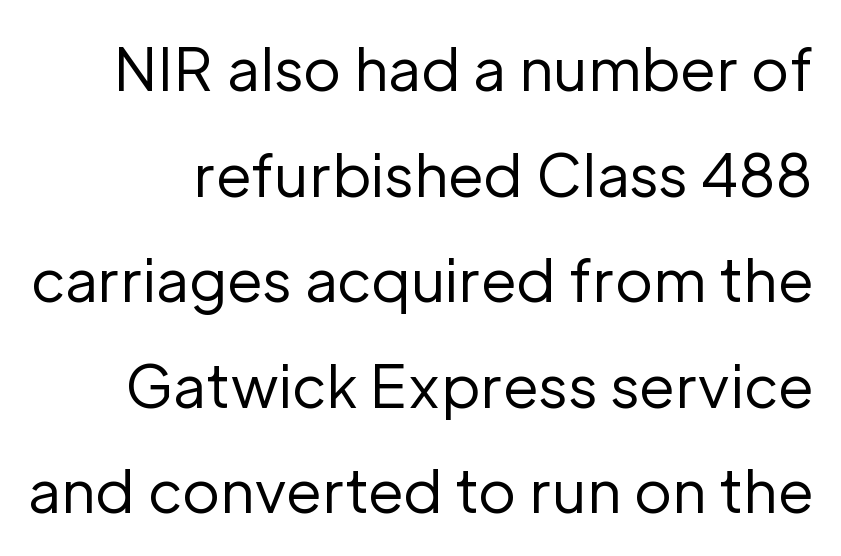
The passage shown is typed in a proportional face where columns would drift. Is the stroke heavy? The answer is a plain regular-or-lighter. There is no visible air inserted between adjacent glyphs. Characters remain perfectly vertical along every line.
